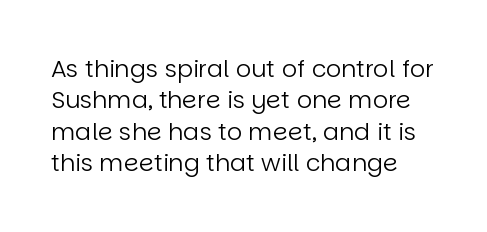
Caption: face not bold, strokes unweighted. The typography opts for an upright posture over an oblique one. Descender tails drop into unmarked territory. The line-height multiplier appears to be the usual default.
